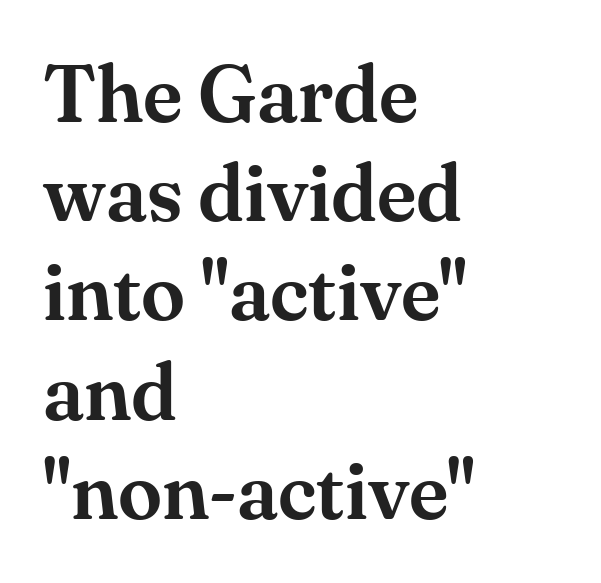
Q: Is the text italic (slanted)? A: No, it is upright.
Q: Is the typeface a serif or a sans-serif typeface? A: Serif.
Q: Is the text underlined? A: No.
Q: How is the paragraph aligned? A: Left-aligned.
Q: Is the spacing between letters normal or unusually wide? A: Normal.
Q: Width (condensed, normal, or wide)? A: Normal.
Q: Stroke contrast? A: Medium.
Q: x-height? A: Small.
Q: Monospaced? A: No.
